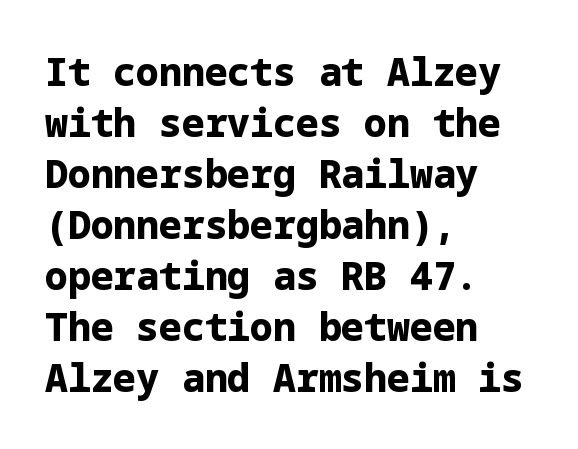
The image shows 38 px bold sans-serif type, upright; set left-aligned, normal line spacing (1.34x), normal letter spacing, not underlined; low stroke contrast and a medium x-height.
